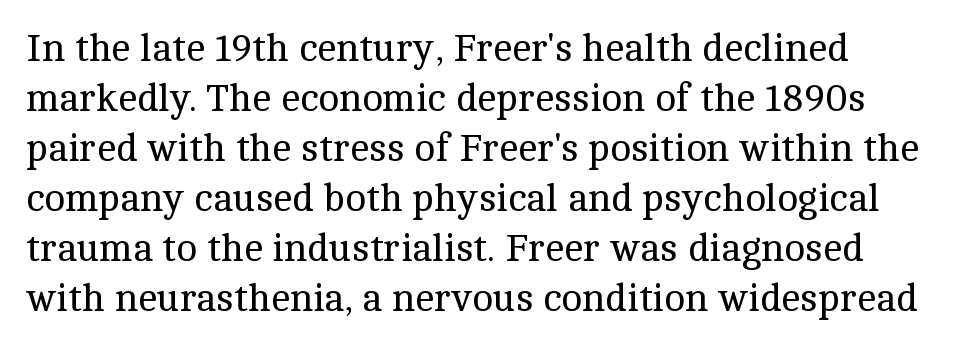
The image shows 39 px regular-weight serif type, upright; set normal line spacing (1.28x), normal letter spacing, not underlined; a medium x-height.
